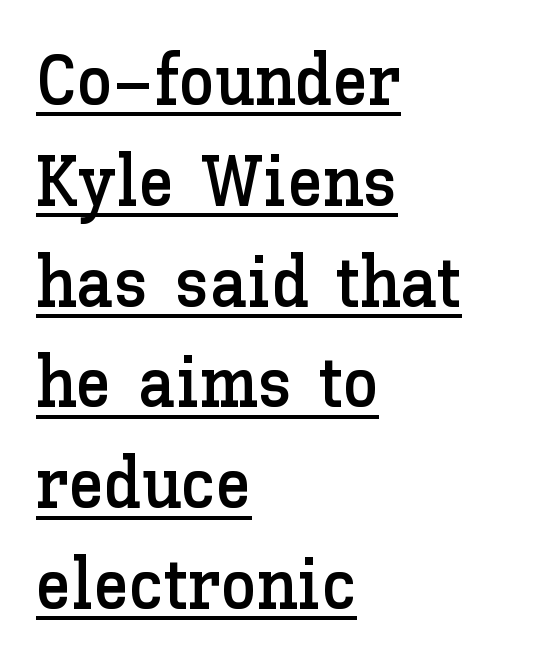
The image shows 72 px text type, upright; set left-aligned, normal line spacing (1.4x), normal letter spacing, underlined; low stroke contrast and a medium x-height.
